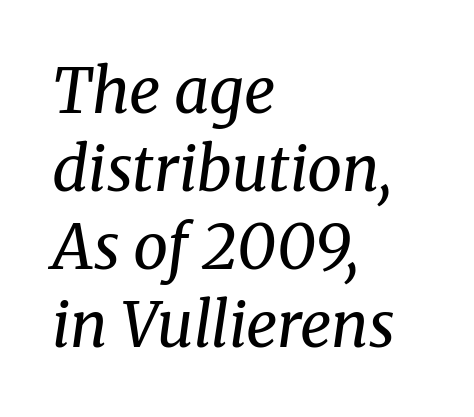
Q: Is the text bold? A: No.
Q: Is the text italic (slanted)? A: Yes, it leans right by about 8 degrees.
Q: Is the typeface a serif or a sans-serif typeface? A: Serif.
Q: Is the text underlined? A: No.
Q: How is the paragraph aligned? A: Left-aligned.
Q: Is the spacing between letters normal or unusually wide? A: Normal.
Q: Is the spacing between lines tight, normal or loose? A: Normal.
Q: Width (condensed, normal, or wide)? A: Normal.
Q: Stroke contrast? A: Medium.
Q: x-height? A: Medium.
Q: Monospaced? A: No.
